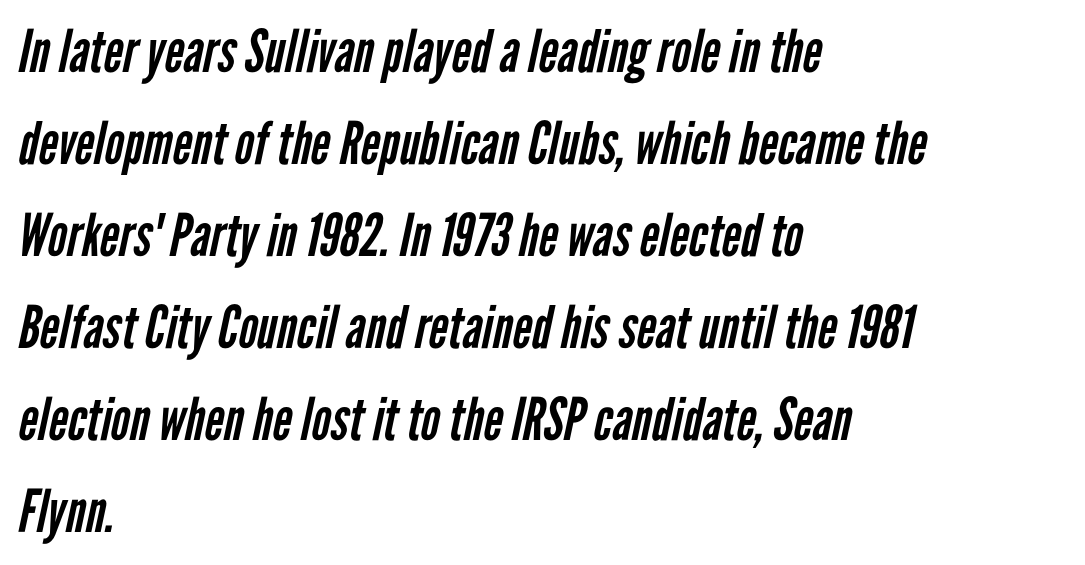
Think of a printed novel: that variable character pitch is what you see here. The paragraph has a hard left edge and a soft right edge. Does the leading feel generous? No, just average. These lines keep a tight, regular rhythm from letter to letter. Does the type have serifs? No, each stem ends abruptly.
